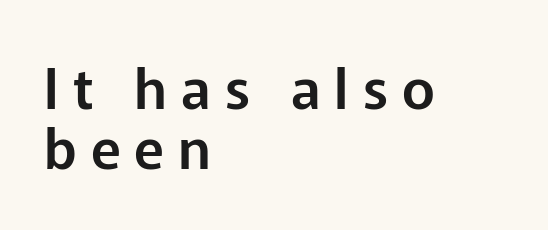
Q: Is the text italic (slanted)? A: No, it is upright.
Q: Is the typeface a serif or a sans-serif typeface? A: Sans-serif.
Q: Is the text underlined? A: No.
Q: How is the paragraph aligned? A: Left-aligned.
Q: Is the spacing between letters normal or unusually wide? A: Unusually wide.
Q: Is the spacing between lines tight, normal or loose? A: Tight.
Q: Width (condensed, normal, or wide)? A: Normal.
Q: Stroke contrast? A: Low.
Q: x-height? A: Medium.
Q: Monospaced? A: No.
